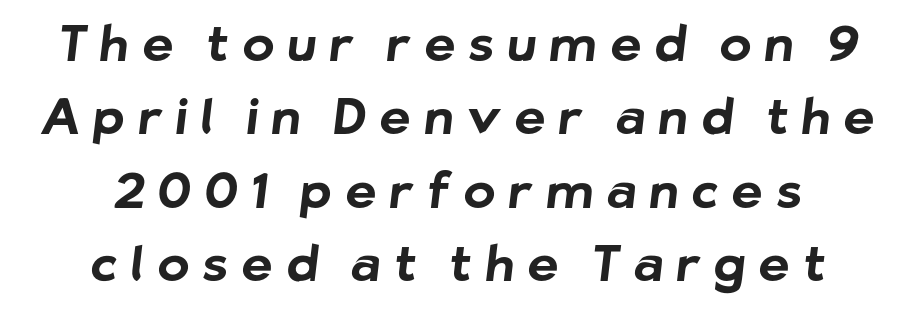
Q: Is the text bold? A: Yes.
Q: Is the typeface a serif or a sans-serif typeface? A: Sans-serif.
Q: Is the text underlined? A: No.
Q: How is the paragraph aligned? A: Centered.
Q: Is the spacing between letters normal or unusually wide? A: Unusually wide.
Q: Is the spacing between lines tight, normal or loose? A: Normal.
Q: Width (condensed, normal, or wide)? A: Normal.
Q: Stroke contrast? A: Low.
Q: x-height? A: Medium.
Q: Monospaced? A: No.
